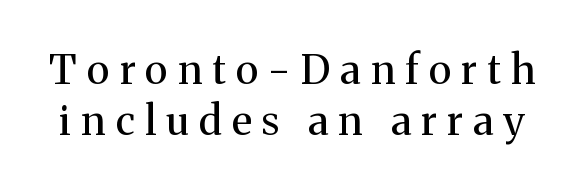
{"serif": "yes", "italic": "no", "bold": "no", "weight": "regular", "width": "normal", "stroke_contrast": "medium", "x_height": "medium", "monospaced": "no", "underline": "no", "line_spacing": "normal", "line_spacing_ratio": 1.25, "letter_spacing": "wide", "letter_spacing_em": 0.25, "glyph_px": 41}
